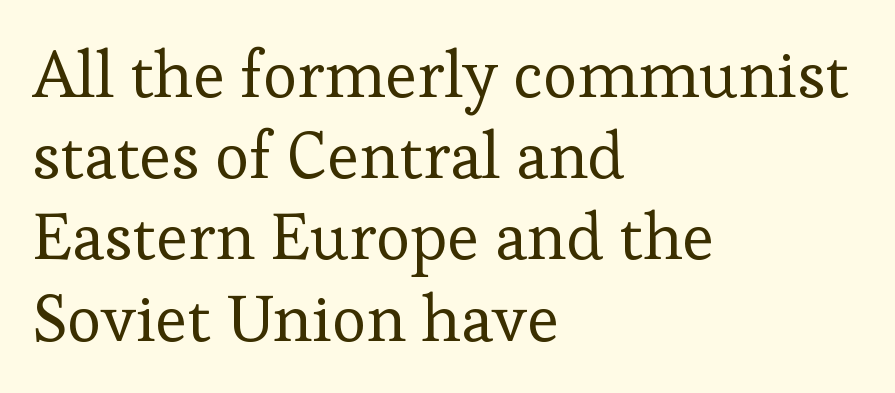
Q: Is the text bold? A: No.
Q: Is the text italic (slanted)? A: No, it is upright.
Q: Is the typeface a serif or a sans-serif typeface? A: Serif.
Q: Is the text underlined? A: No.
Q: How is the paragraph aligned? A: Left-aligned.
Q: Is the spacing between letters normal or unusually wide? A: Normal.
Q: Width (condensed, normal, or wide)? A: Normal.
Q: Stroke contrast? A: Low.
Q: x-height? A: Medium.
Q: Monospaced? A: No.
